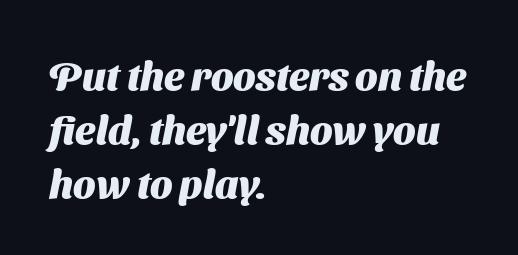
Q: Is the text bold? A: Yes.
Q: Is the typeface a serif or a sans-serif typeface? A: Sans-serif.
Q: Is the text underlined? A: No.
Q: How is the paragraph aligned? A: Left-aligned.
Q: Is the spacing between letters normal or unusually wide? A: Normal.
Q: Is the spacing between lines tight, normal or loose? A: Normal.
Q: Width (condensed, normal, or wide)? A: Normal.
Q: Stroke contrast? A: Medium.
Q: x-height? A: Medium.
Q: Monospaced? A: No.
